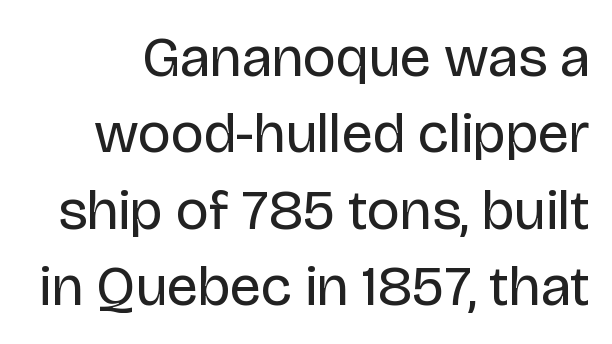
The image shows 57 px regular-weight sans-serif type, upright; set normal line spacing (1.34x), normal letter spacing, not underlined; low stroke contrast and a large x-height.
